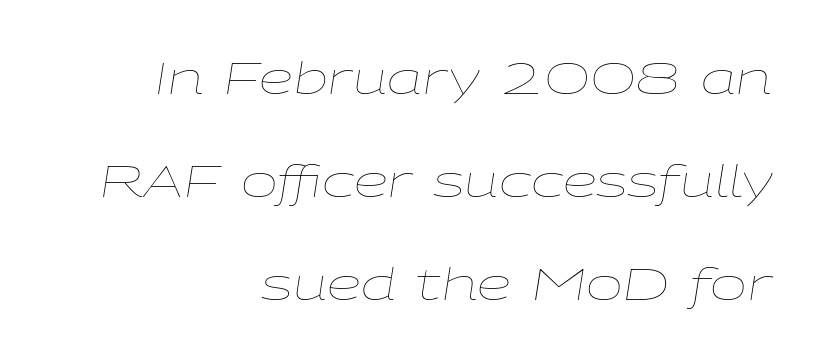
A student would call this right alignment; a typographer would say flush right, rag left. Underlining? Definitely not there. This sample uses plain, unmodified letter spacing. Observe the lean: these are italic letterforms. Stroke mass is kept to a normal reading level or below. Is there much room between lines? Yes — plenty of vertical air separates them.
